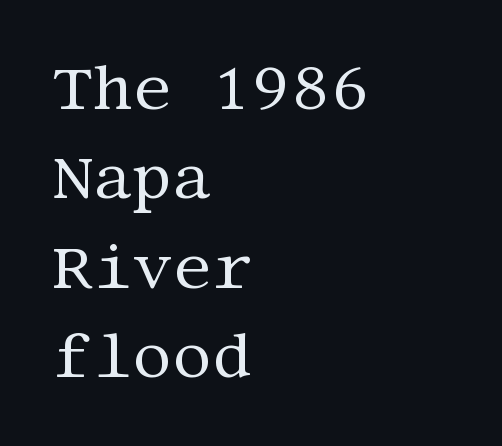
Q: Is the text bold? A: No.
Q: Is the text italic (slanted)? A: No, it is upright.
Q: Is the typeface a serif or a sans-serif typeface? A: Serif.
Q: Is the text underlined? A: No.
Q: How is the paragraph aligned? A: Left-aligned.
Q: Is the spacing between letters normal or unusually wide? A: Normal.
Q: Is the spacing between lines tight, normal or loose? A: Normal.
Q: Width (condensed, normal, or wide)? A: Normal.
Q: Stroke contrast? A: Medium.
Q: x-height? A: Large.
